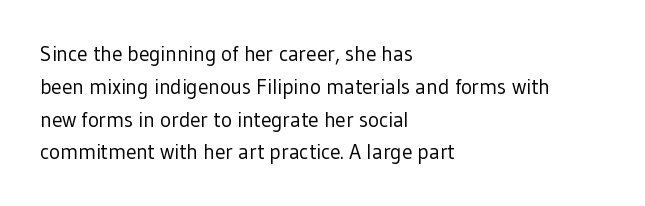
The image shows 21 px text type, upright; set left-aligned, normal line spacing (1.56x), normal letter spacing, not underlined.
